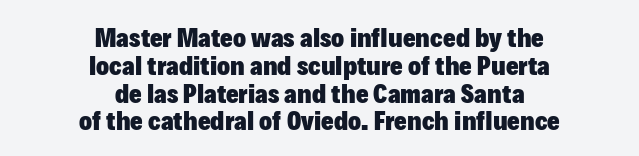
{"italic": "no", "bold": "yes", "underline": "no", "align": "center", "line_spacing": "tight", "line_spacing_ratio": 1.03, "letter_spacing": "normal", "letter_spacing_em": 0.0, "glyph_px": 27}
